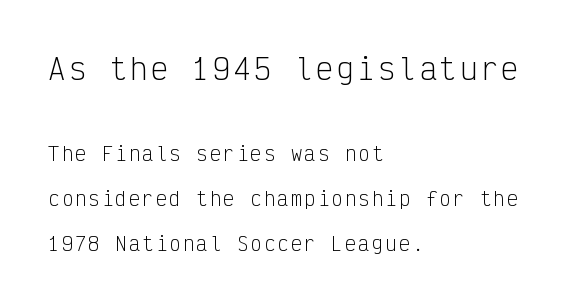
Q: Is the text bold? A: No.
Q: Is the text italic (slanted)? A: No, it is upright.
Q: Is the typeface a serif or a sans-serif typeface? A: Sans-serif.
Q: Is the text underlined? A: No.
Q: How is the paragraph aligned? A: Left-aligned.
Q: Is the spacing between lines tight, normal or loose? A: Loose.
Q: Which block of text is set in a larger size, the first (top) or the second (bottom)? A: The first (top) one.
Q: Width (condensed, normal, or wide)? A: Condensed.
Q: Stroke contrast? A: Low.
Q: x-height? A: Medium.
Q: Monospaced? A: Yes.
